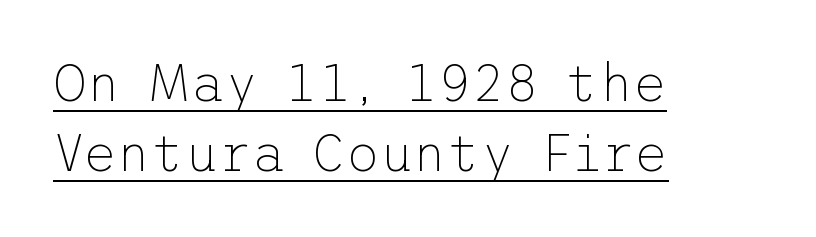
The image shows 52 px thin sans-serif type, upright; set left-aligned, normal line spacing (1.35x), normal letter spacing, underlined; low stroke contrast and a medium x-height.
